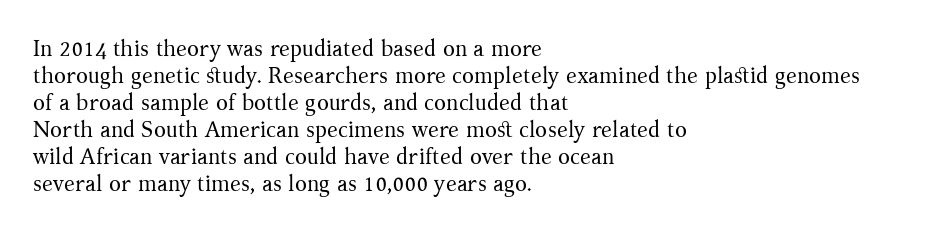
The image shows 22 px text type, upright; set left-aligned, line spacing 1.23x, normal letter spacing, not underlined.
